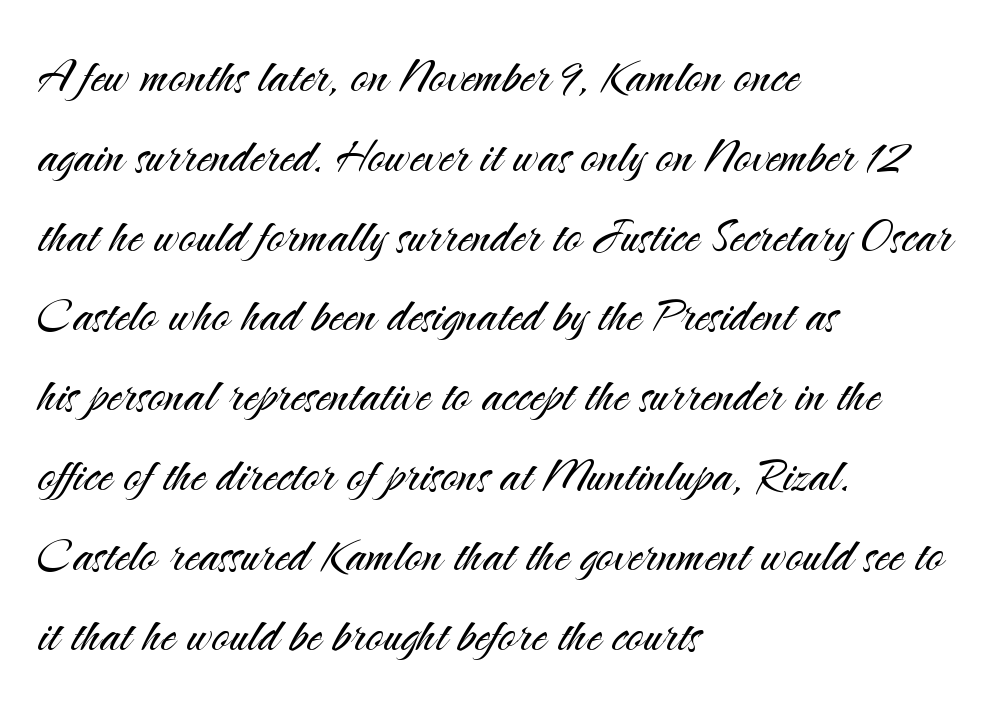
Weight: not bold — regular or lighter. Typographically, this falls in the sans-serif category. Only glyphs here, with clear space below each row. Spacing verdict: proportional, widths tailored to each character. The lines in this sample share a left origin and differ only in where they stop.
